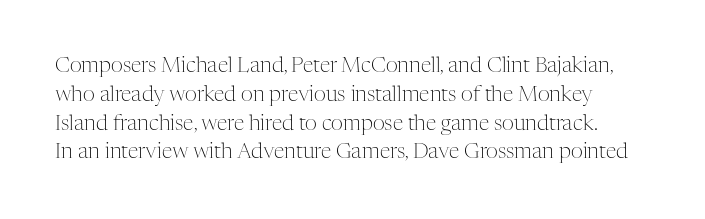
Q: Is the text bold? A: No.
Q: Is the text italic (slanted)? A: No, it is upright.
Q: Is the text underlined? A: No.
Q: Is the spacing between letters normal or unusually wide? A: Normal.
Q: Is the spacing between lines tight, normal or loose? A: Normal.
